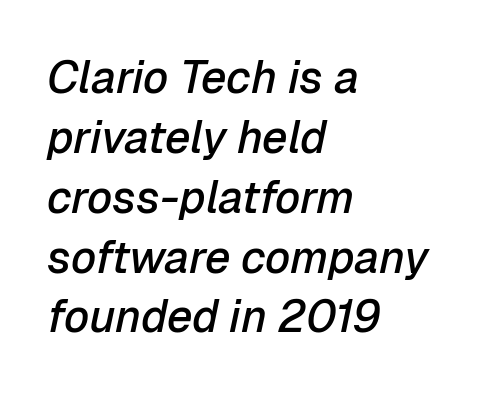
Q: Is the text bold? A: Semi-bold.
Q: Is the text italic (slanted)? A: Yes, it leans right by about 12 degrees.
Q: Is the text underlined? A: No.
Q: How is the paragraph aligned? A: Left-aligned.
Q: Is the spacing between letters normal or unusually wide? A: Normal.
Q: Is the spacing between lines tight, normal or loose? A: Normal.
Q: Width (condensed, normal, or wide)? A: Normal.
Q: Stroke contrast? A: Low.
Q: x-height? A: Medium.
Q: Monospaced? A: No.
